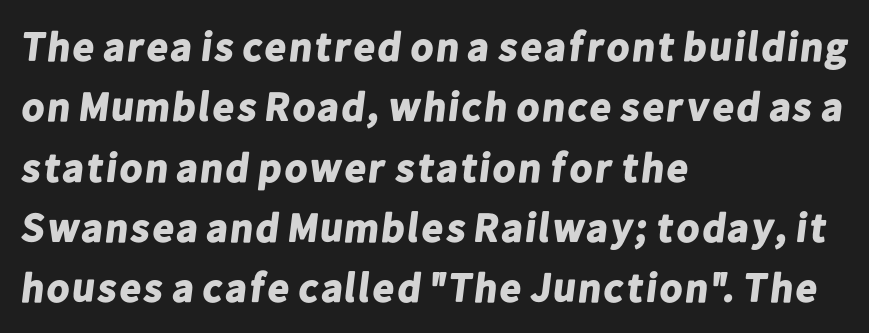
Does the weight exceed regular? Yes, all the way to bold. Notice how the passage keeps a crisp vertical edge on the left only. This block has exactly the height ordinary leading produces. The letters carry no serifs — their stems end cleanly without finishing strokes. The foot of each line stays bare and open. The tracking reads as untouched default to a designer's eye.
